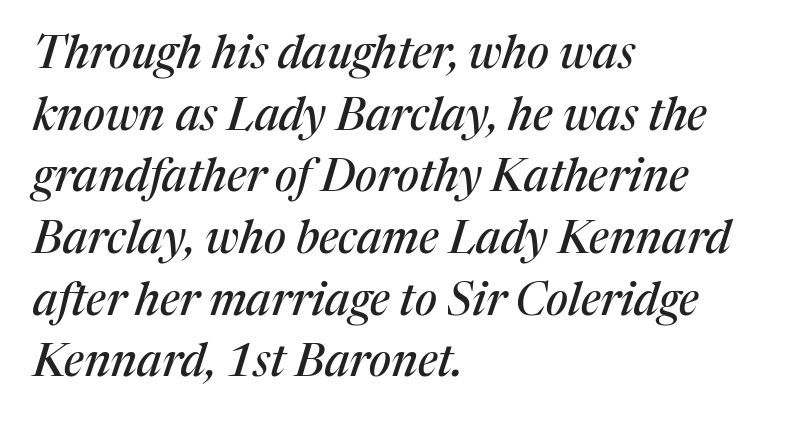
Q: Is the text italic (slanted)? A: Yes, it leans right by about 17 degrees.
Q: Is the typeface a serif or a sans-serif typeface? A: Serif.
Q: Is the text underlined? A: No.
Q: How is the paragraph aligned? A: Left-aligned.
Q: Is the spacing between letters normal or unusually wide? A: Normal.
Q: Is the spacing between lines tight, normal or loose? A: Normal.
Q: Width (condensed, normal, or wide)? A: Normal.
Q: Stroke contrast? A: Medium.
Q: x-height? A: Medium.
Q: Monospaced? A: No.
